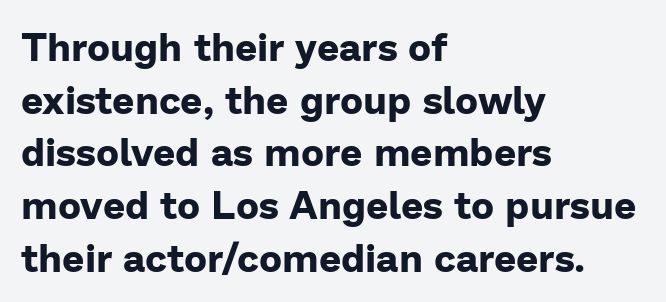
The image shows 39 px bold sans-serif type, upright; set left-aligned, normal line spacing (1.35x), normal letter spacing, not underlined; low stroke contrast and a medium x-height.
